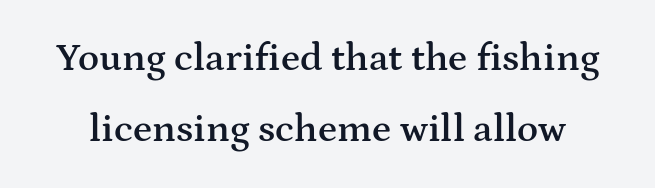
The image shows 39 px semibold, wide serif type, upright; set line spacing 1.82x, normal letter spacing, not underlined; medium stroke contrast and a medium x-height.
